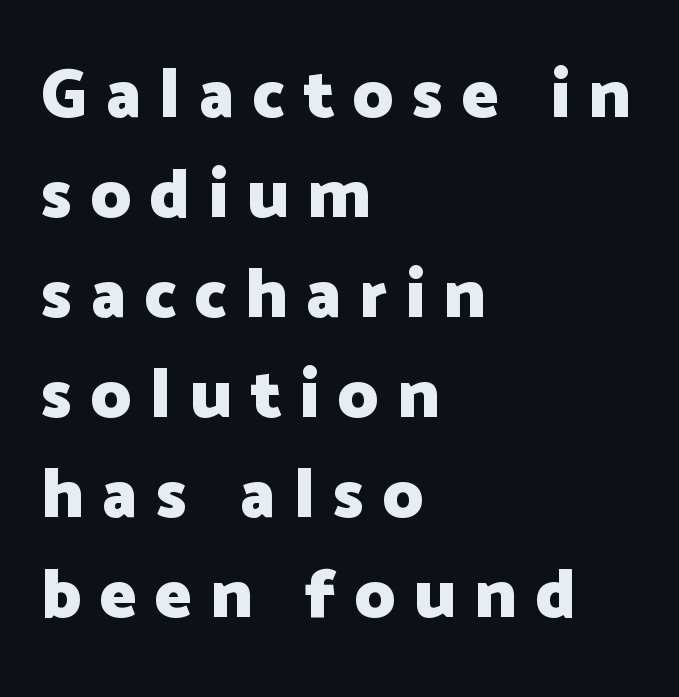
Q: Is the text bold? A: Yes.
Q: Is the text italic (slanted)? A: No, it is upright.
Q: Is the typeface a serif or a sans-serif typeface? A: Sans-serif.
Q: Is the text underlined? A: No.
Q: How is the paragraph aligned? A: Left-aligned.
Q: Is the spacing between letters normal or unusually wide? A: Unusually wide.
Q: Is the spacing between lines tight, normal or loose? A: Normal.
Q: Width (condensed, normal, or wide)? A: Normal.
Q: Stroke contrast? A: Low.
Q: x-height? A: Medium.
Q: Monospaced? A: No.
